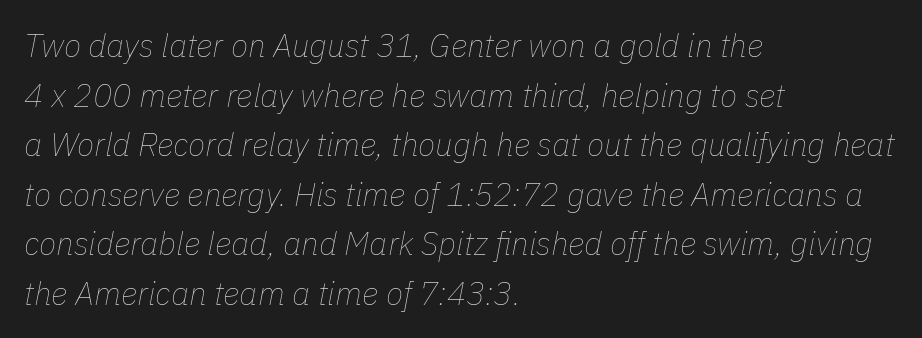
The image shows 32 px thin type, italic (leaning right); set left-aligned, normal line spacing (1.55x), normal letter spacing, not underlined; low stroke contrast and a medium x-height.
